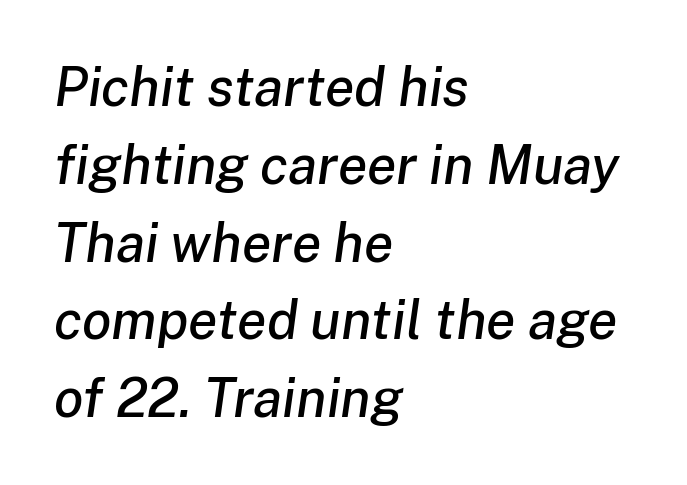
The image shows 54 px text type, italic (leaning right); set left-aligned, normal line spacing (1.44x), normal letter spacing, not underlined; low stroke contrast and a medium x-height.
